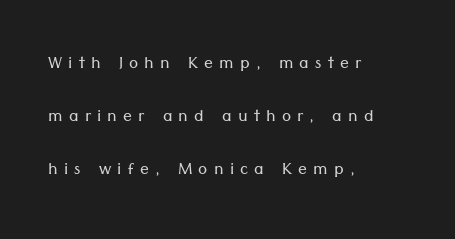
The image shows 22 px text type, upright; set left-aligned, loose line spacing (2.42x), unusually wide letter spacing (+0.28 em), not underlined.
